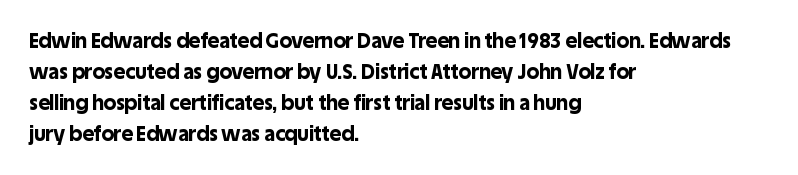
This is heavy type, rendered in bold. No extra tracking has been applied to these lines. The lines in this sample share a left origin and differ only in where they stop. A typesetter would call this leading conventional body-copy spacing. The typography opts for an upright posture over an oblique one. No word sits above an underline.
